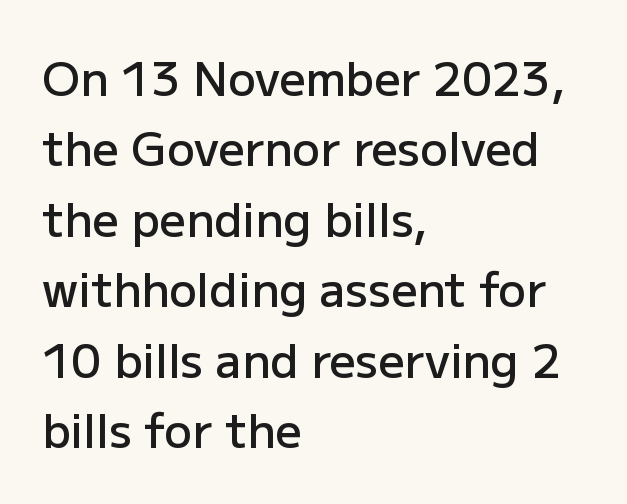
The image shows 46 px semibold sans-serif type, upright; set left-aligned, normal line spacing (1.53x), normal letter spacing, not underlined; low stroke contrast and a medium x-height.
